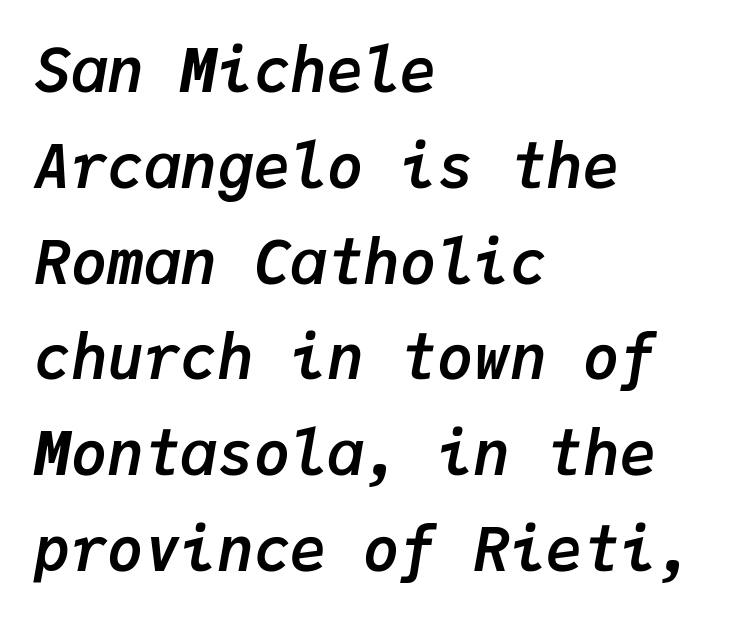
Characters follow at the spacing the type designer built in. A typesetter would call this leading conventional body-copy spacing. Which margin do the lines hug? The left one — the right edge is uneven. Strokes here are thick enough to call this a true bold. Do the characters align in a grid? Yes, the font is monospaced. A clean baseline with only descenders dipping below it.
